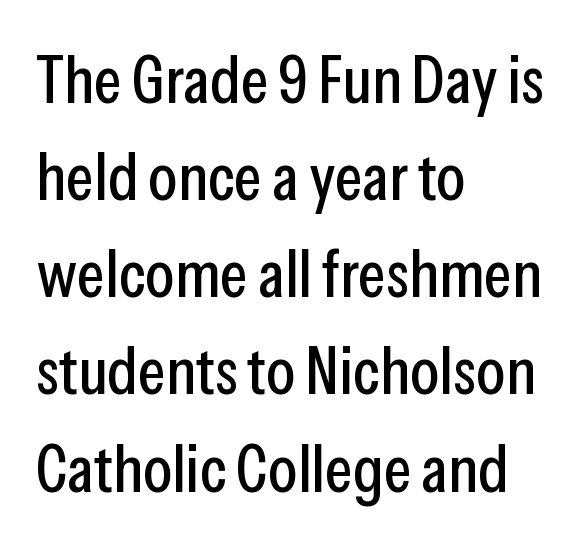
{"serif": "no", "italic": "no", "width": "condensed", "stroke_contrast": "low", "x_height": "medium", "monospaced": "no", "underline": "no", "align": "left", "line_spacing": "normal", "line_spacing_ratio": 1.45, "letter_spacing": "normal", "letter_spacing_em": 0.0, "glyph_px": 67}
